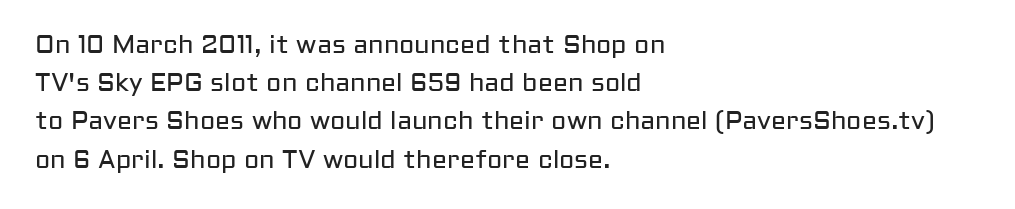
{"italic": "no", "bold": "no", "underline": "no", "align": "left", "line_spacing": "normal", "line_spacing_ratio": 1.53, "letter_spacing": "normal", "letter_spacing_em": 0.0, "glyph_px": 25}
